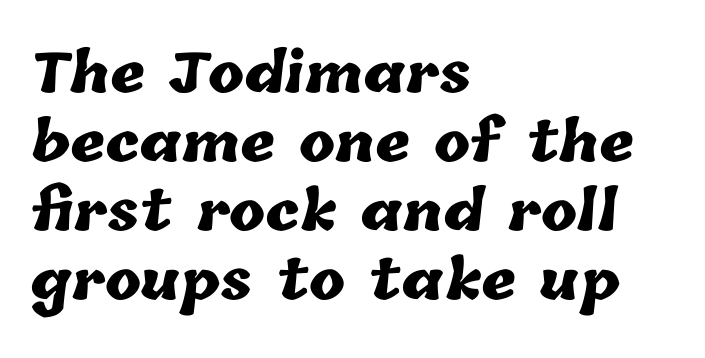
The letters advance in unequal steps, a hallmark of proportional type. Only glyphs here, with clear space below each row. A typesetter would call this zero additional tracking. Honestly, the row spacing looks completely unremarkable. Layout note: lines flush left.
